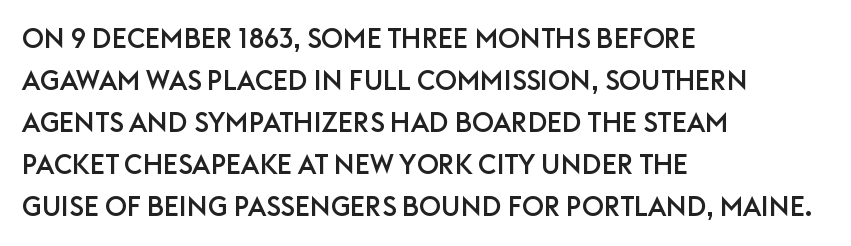
Q: Is the text italic (slanted)? A: No, it is upright.
Q: Is the text underlined? A: No.
Q: How is the paragraph aligned? A: Left-aligned.
Q: Is the spacing between letters normal or unusually wide? A: Normal.
Q: Is the spacing between lines tight, normal or loose? A: Normal.
